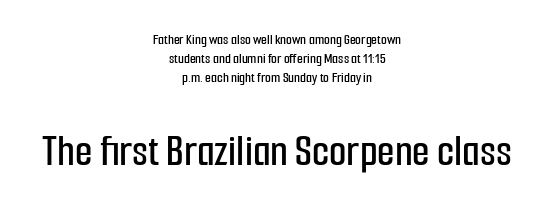
Q: Is the text italic (slanted)? A: No, it is upright.
Q: Is the typeface a serif or a sans-serif typeface? A: Sans-serif.
Q: Is the text underlined? A: No.
Q: How is the paragraph aligned? A: Centered.
Q: Is the spacing between letters normal or unusually wide? A: Normal.
Q: Is the spacing between lines tight, normal or loose? A: Normal.
Q: Which block of text is set in a larger size, the first (top) or the second (bottom)? A: The second (bottom) one.
Q: Width (condensed, normal, or wide)? A: Condensed.
Q: Stroke contrast? A: Low.
Q: x-height? A: Medium.
Q: Monospaced? A: No.
